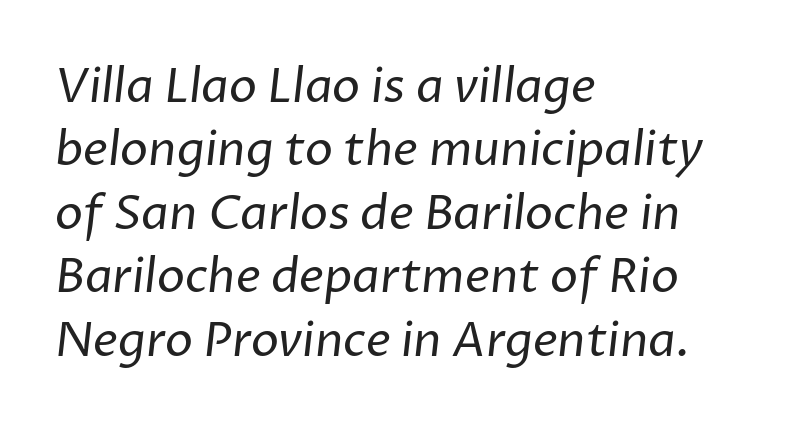
{"serif": "no", "bold": "no", "weight": "regular", "width": "normal", "stroke_contrast": "low", "x_height": "medium", "monospaced": "no", "underline": "no", "align": "left", "line_spacing": "normal", "line_spacing_ratio": 1.35, "letter_spacing": "normal", "letter_spacing_em": 0.0, "glyph_px": 47}
